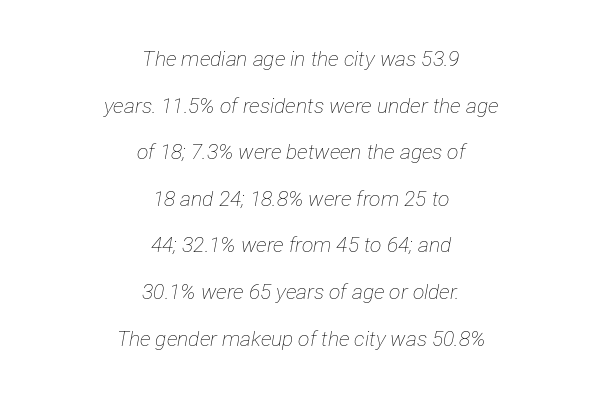
The font is comparable to plain body text, perhaps lighter. How would I describe the line gaps? Wide and relaxed. No extra tracking has been applied to these lines. Where is the straight margin? There isn't one; the lines are centered. Slanted lettering throughout. The strip under each line holds only bare page.
